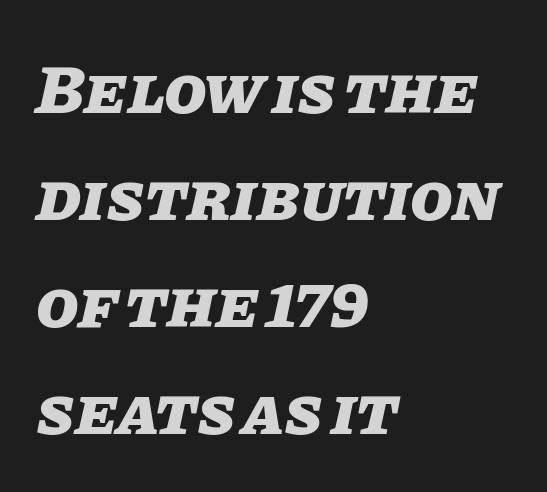
{"italic": "yes", "lean": "right", "slant_degrees": 11, "bold": "yes", "weight": "heavy", "width": "normal", "stroke_contrast": "low", "x_height": "large", "monospaced": "no", "underline": "no", "align": "left", "line_spacing": "normal", "line_spacing_ratio": 1.55, "letter_spacing": "normal", "letter_spacing_em": 0.0, "glyph_px": 69}
